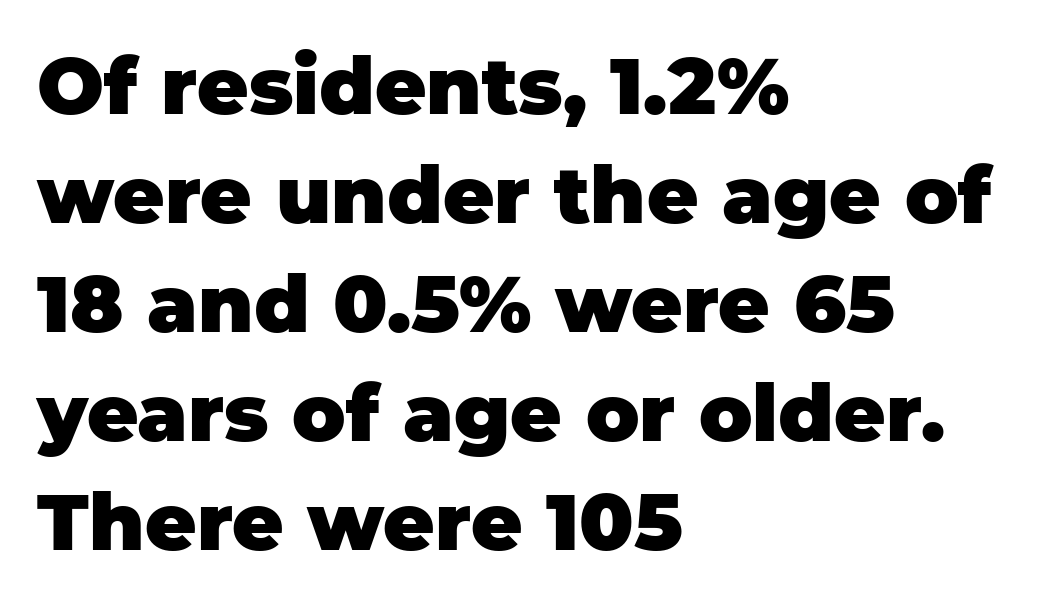
{"serif": "no", "italic": "no", "bold": "yes", "weight": "heavy", "width": "normal", "stroke_contrast": "low", "x_height": "large", "monospaced": "no", "underline": "no", "align": "left", "line_spacing": "normal", "line_spacing_ratio": 1.38, "letter_spacing": "normal", "letter_spacing_em": 0.0, "glyph_px": 79}
